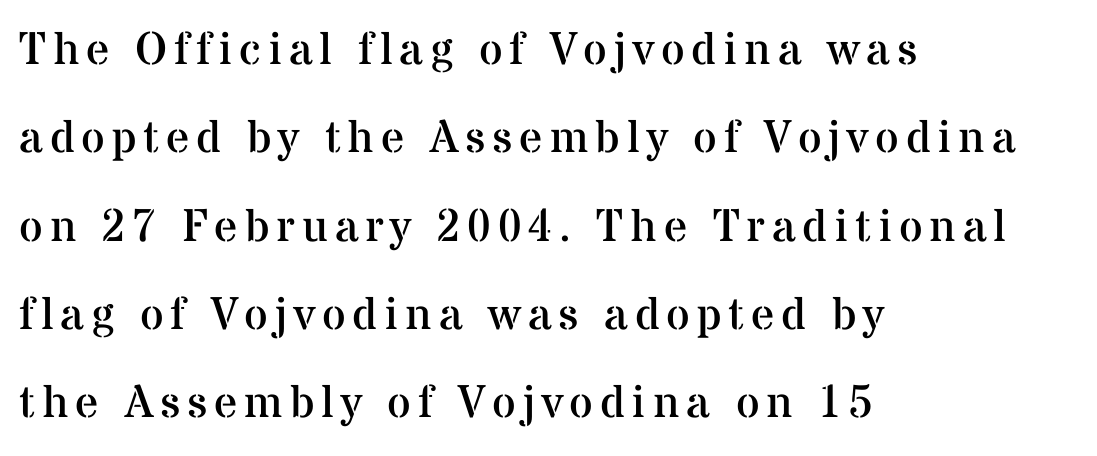
Q: Is the text bold? A: No.
Q: Is the text italic (slanted)? A: No, it is upright.
Q: Is the typeface a serif or a sans-serif typeface? A: Serif.
Q: Is the text underlined? A: No.
Q: How is the paragraph aligned? A: Left-aligned.
Q: Is the spacing between lines tight, normal or loose? A: Loose.
Q: Width (condensed, normal, or wide)? A: Normal.
Q: Stroke contrast? A: Medium.
Q: x-height? A: Medium.
Q: Monospaced? A: No.
